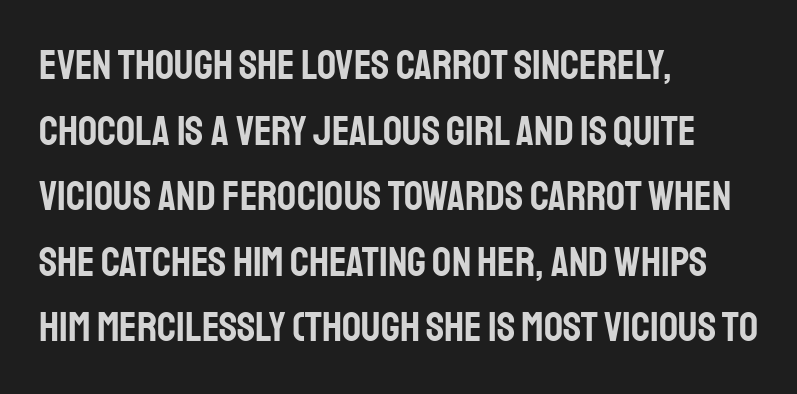
Q: Is the text italic (slanted)? A: No, it is upright.
Q: Is the typeface a serif or a sans-serif typeface? A: Sans-serif.
Q: Is the text underlined? A: No.
Q: How is the paragraph aligned? A: Left-aligned.
Q: Is the spacing between letters normal or unusually wide? A: Normal.
Q: Is the spacing between lines tight, normal or loose? A: Normal.
Q: Width (condensed, normal, or wide)? A: Condensed.
Q: Stroke contrast? A: Low.
Q: x-height? A: Large.
Q: Monospaced? A: No.
